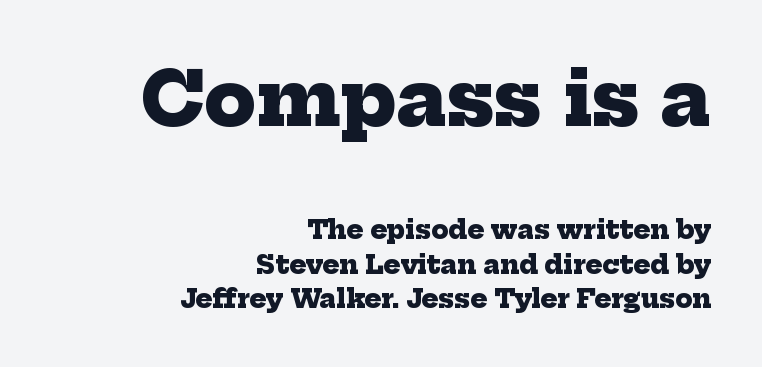
One glance says typical: line gaps are just what's usual. Old-style or modern, the face here clearly has serifs. A typesetter would call this proportional, since set widths differ per character. Is the lower block the larger one? No — the upper block carries the bigger type. The space beneath each line is pristine and unruled.
